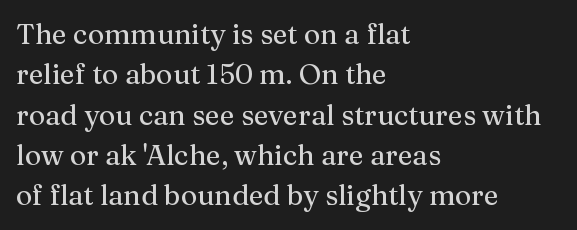
This block has exactly the height ordinary leading produces. The letters advance in unequal steps, a hallmark of proportional type. Plain, unruled lines of type. Serif or sans? Serif — the stroke terminals have little feet. Each word holds together tightly as a unit, with standard inter-letter gaps.
